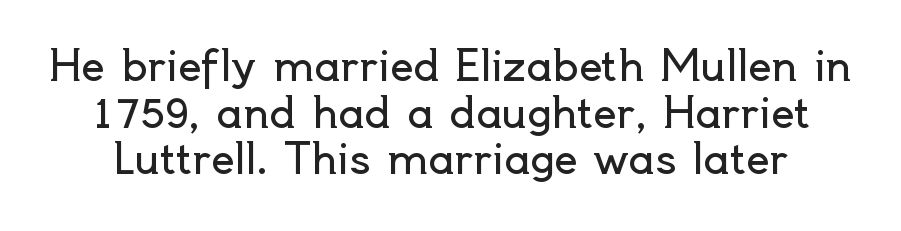
Q: Is the text bold? A: No.
Q: Is the text italic (slanted)? A: No, it is upright.
Q: Is the typeface a serif or a sans-serif typeface? A: Sans-serif.
Q: Is the text underlined? A: No.
Q: Is the spacing between letters normal or unusually wide? A: Normal.
Q: Is the spacing between lines tight, normal or loose? A: Tight.
Q: Width (condensed, normal, or wide)? A: Normal.
Q: x-height? A: Small.
Q: Monospaced? A: No.
